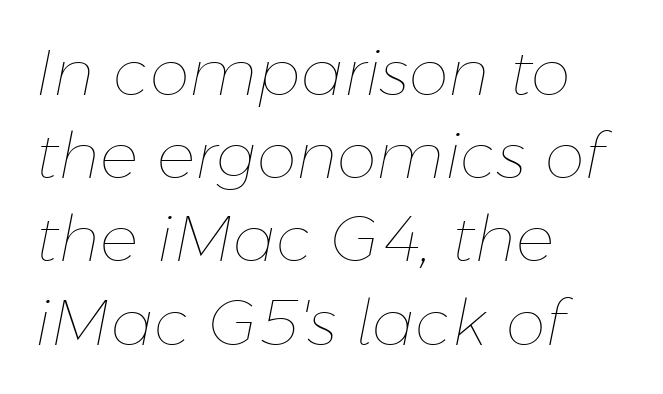
The face used here is rendered with its standard letterfit. Posture: slanted. Is this a heavy cut? Hardly; it is regular or lighter. Check under the words: just untouched page. Caption: multi-line text, flush left, ragged right. Is there much room between lines? A standard amount, neither cramped nor airy.
